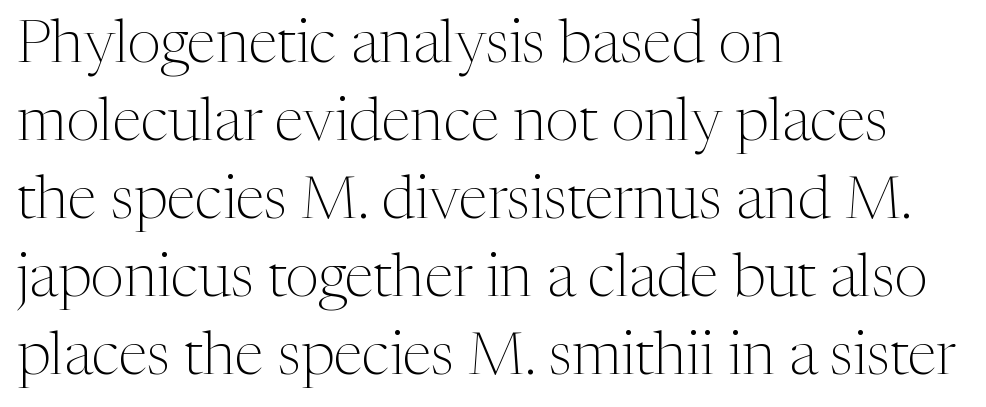
The image shows 60 px light serif type, upright; set left-aligned, normal line spacing (1.3x), normal letter spacing, not underlined; medium stroke contrast and a medium x-height.
